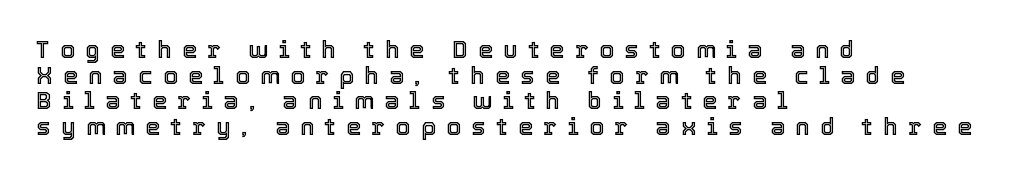
Q: Is the text italic (slanted)? A: No, it is upright.
Q: Is the text underlined? A: No.
Q: How is the paragraph aligned? A: Left-aligned.
Q: Is the spacing between letters normal or unusually wide? A: Unusually wide.
Q: Is the spacing between lines tight, normal or loose? A: Tight.
